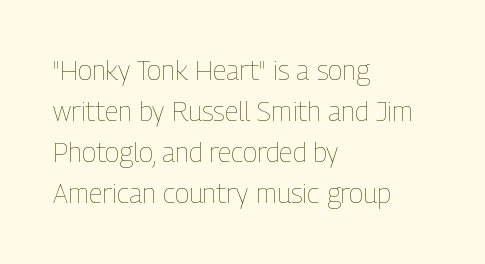
Q: Is the text bold? A: No.
Q: Is the text italic (slanted)? A: No, it is upright.
Q: Is the text underlined? A: No.
Q: How is the paragraph aligned? A: Left-aligned.
Q: Is the spacing between letters normal or unusually wide? A: Normal.
Q: Is the spacing between lines tight, normal or loose? A: Normal.
